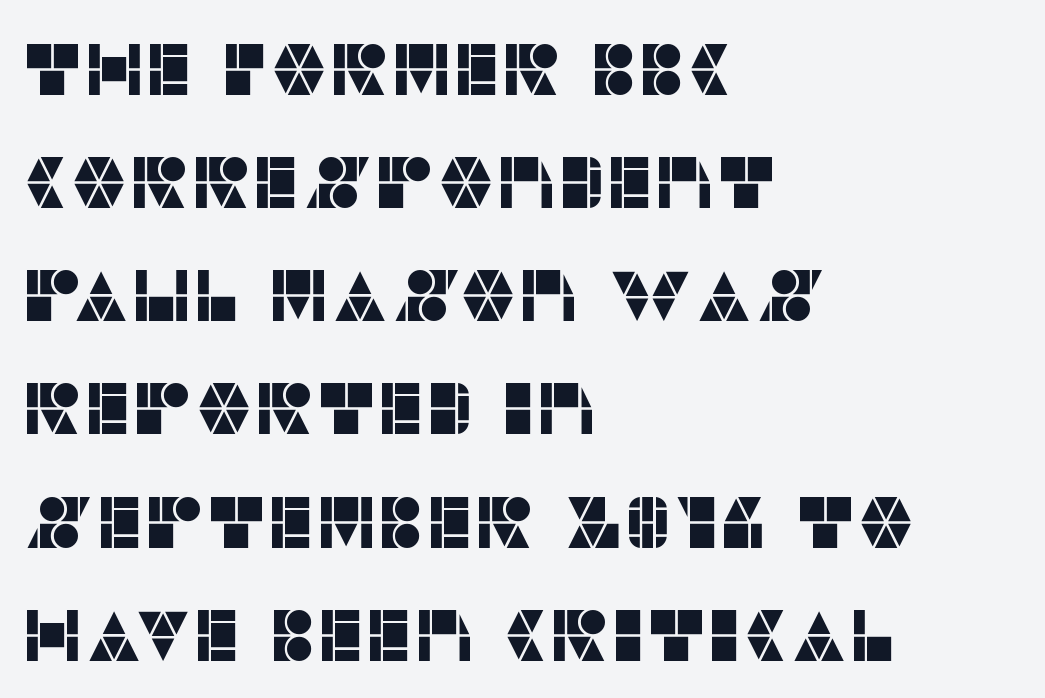
{"serif": "no", "italic": "no", "width": "normal", "stroke_contrast": "low", "x_height": "large", "monospaced": "no", "underline": "no", "align": "left", "line_spacing": "normal", "line_spacing_ratio": 1.55, "letter_spacing": "normal", "letter_spacing_em": 0.0, "glyph_px": 73}
